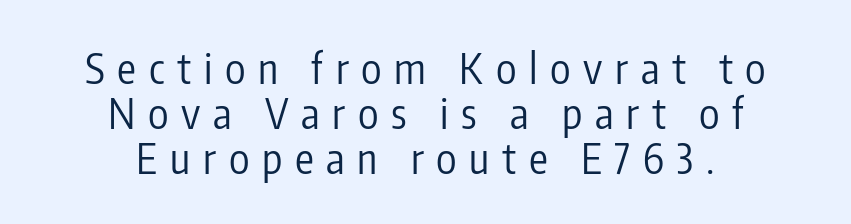
{"serif": "no", "italic": "no", "bold": "no", "weight": "regular", "width": "condensed", "stroke_contrast": "low", "x_height": "medium", "monospaced": "no", "underline": "no", "align": "center", "line_spacing": "tight", "line_spacing_ratio": 1.07, "letter_spacing": "wide", "letter_spacing_em": 0.3, "glyph_px": 42}
